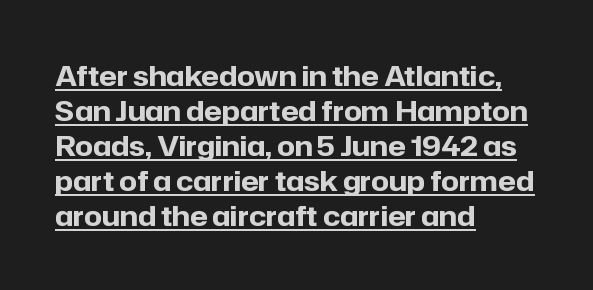
The image shows 28 px bold sans-serif type, upright; set left-aligned, normal line spacing (1.25x), normal letter spacing, underlined; low stroke contrast and a medium x-height.
